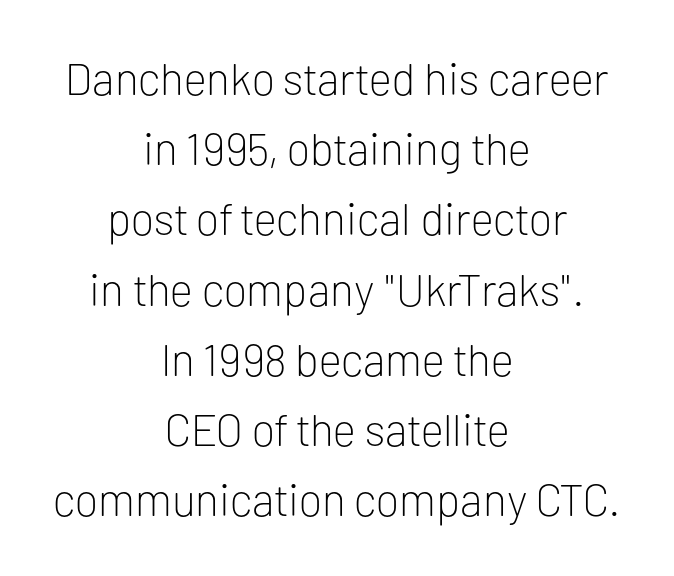
{"serif": "no", "italic": "no", "bold": "no", "weight": "light", "width": "normal", "stroke_contrast": "low", "x_height": "medium", "monospaced": "no", "underline": "no", "align": "center", "line_spacing": "normal", "line_spacing_ratio": 1.56, "letter_spacing": "normal", "letter_spacing_em": 0.0, "glyph_px": 45}
